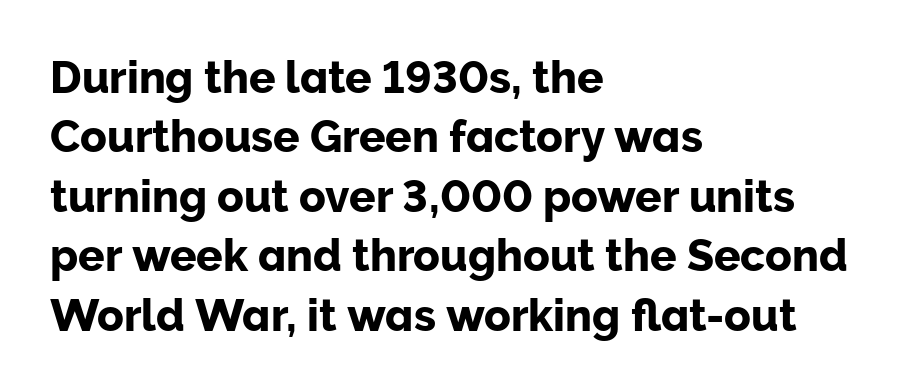
{"serif": "no", "italic": "no", "width": "normal", "stroke_contrast": "low", "x_height": "medium", "monospaced": "no", "underline": "no", "align": "left", "line_spacing": "normal", "line_spacing_ratio": 1.35, "letter_spacing": "normal", "letter_spacing_em": 0.0, "glyph_px": 44}
